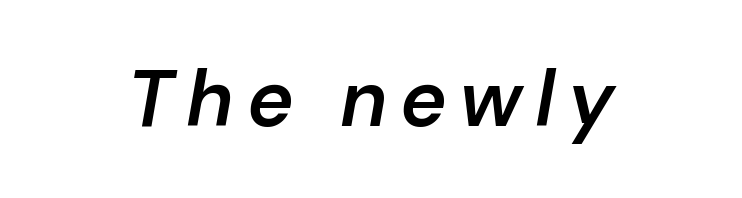
{"italic": "yes", "lean": "right", "slant_degrees": 10, "bold": "semi", "weight": "semibold", "width": "normal", "stroke_contrast": "low", "x_height": "medium", "monospaced": "no", "underline": "no", "glyph_px": 79}
